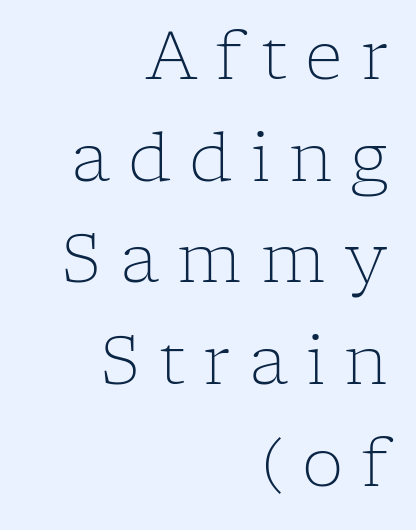
{"serif": "yes", "italic": "no", "bold": "no", "weight": "light", "width": "normal", "stroke_contrast": "low", "x_height": "medium", "monospaced": "no", "underline": "no", "align": "right", "line_spacing": "normal", "line_spacing_ratio": 1.54, "letter_spacing": "wide", "letter_spacing_em": 0.28, "glyph_px": 66}
